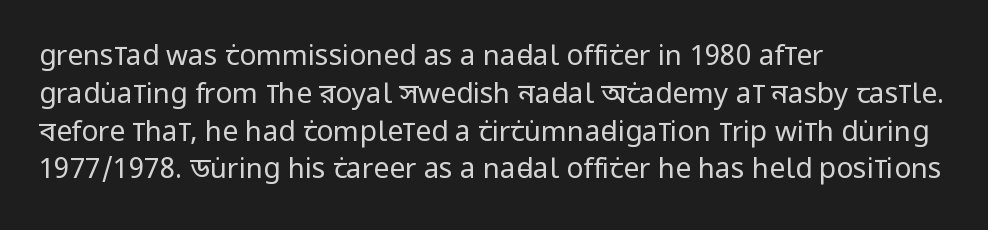
{"serif": "no", "italic": "no", "bold": "no", "weight": "regular", "width": "condensed", "stroke_contrast": "low", "x_height": "large", "monospaced": "no", "underline": "no", "align": "left", "line_spacing": "normal", "line_spacing_ratio": 1.35, "letter_spacing": "normal", "letter_spacing_em": 0.0, "glyph_px": 28}
